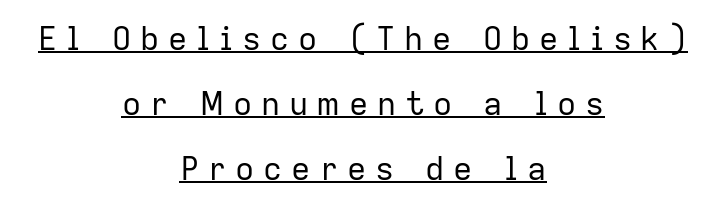
{"serif": "no", "italic": "no", "bold": "no", "weight": "regular", "width": "normal", "stroke_contrast": "low", "x_height": "medium", "monospaced": "no", "underline": "yes", "align": "center", "line_spacing": "loose", "line_spacing_ratio": 2.03, "letter_spacing": "wide", "letter_spacing_em": 0.27, "glyph_px": 32}
